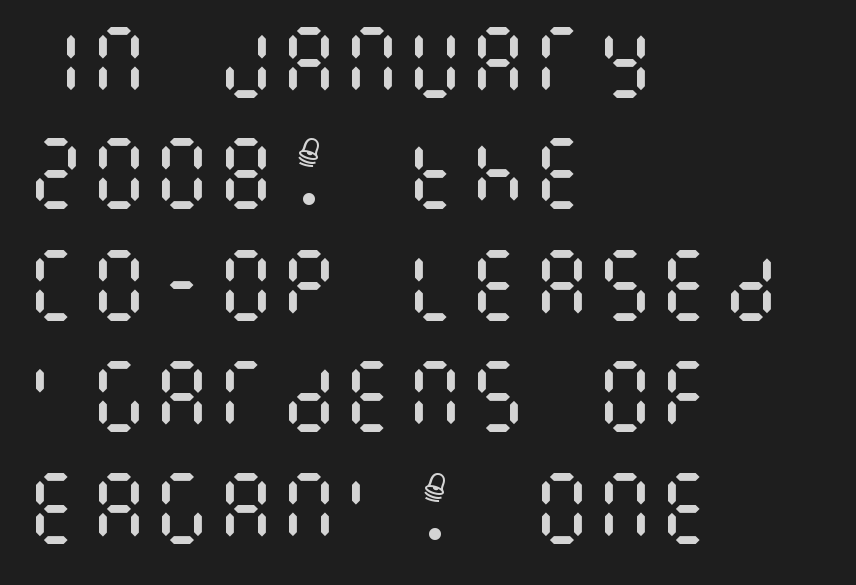
Q: Is the text bold? A: No.
Q: Is the text italic (slanted)? A: No, it is upright.
Q: Is the text underlined? A: No.
Q: How is the paragraph aligned? A: Left-aligned.
Q: Is the spacing between letters normal or unusually wide? A: Normal.
Q: Is the spacing between lines tight, normal or loose? A: Normal.
Q: Width (condensed, normal, or wide)? A: Condensed.
Q: Stroke contrast? A: Medium.
Q: x-height? A: Large.
